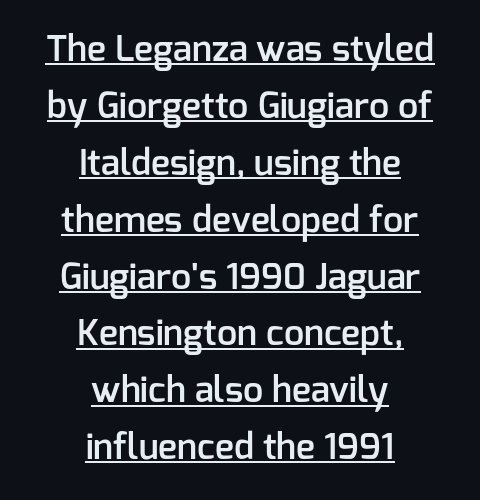
The specimen includes a rule beneath the text block's lines. Quick note: interline space is typical. A centered setting, common on invitations and titles, is used for this passage. The passage shown is typed in a proportional face where columns would drift. Nobody touched the tracking dial on this one.
